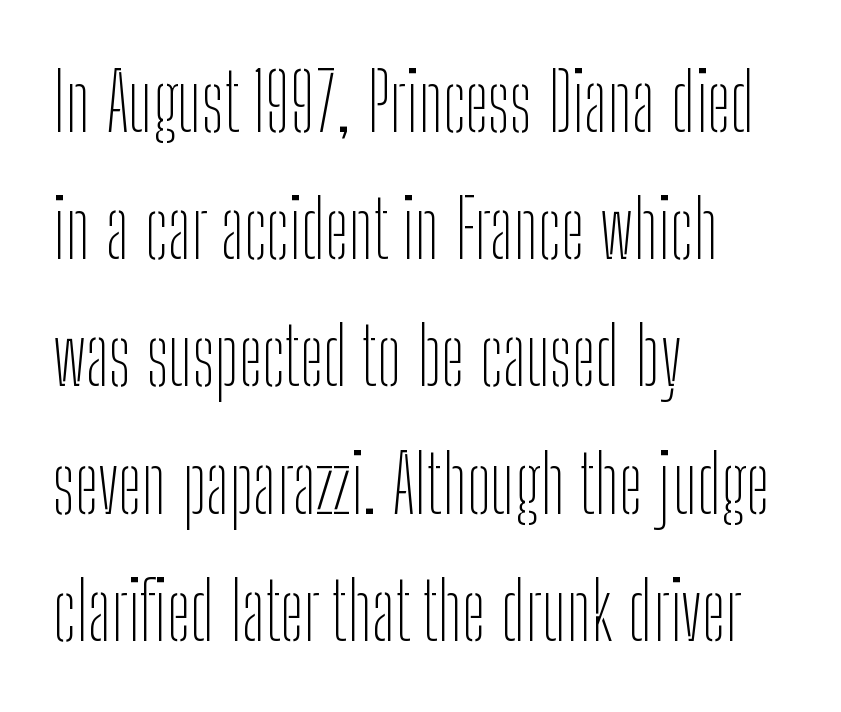
The image shows 80 px thin, condensed sans-serif type, upright; set left-aligned, normal line spacing (1.59x), normal letter spacing, not underlined; low stroke contrast and a medium x-height.
